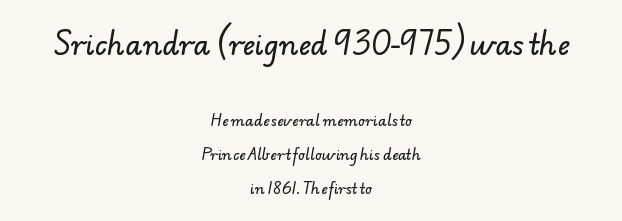
Which chunk is bigger? The first one — the top block dwarfs the bottom. Loosely led — the rows are spread out. Letter spacing: default. This rendering uses center alignment, leaving both contours irregular but symmetric.
